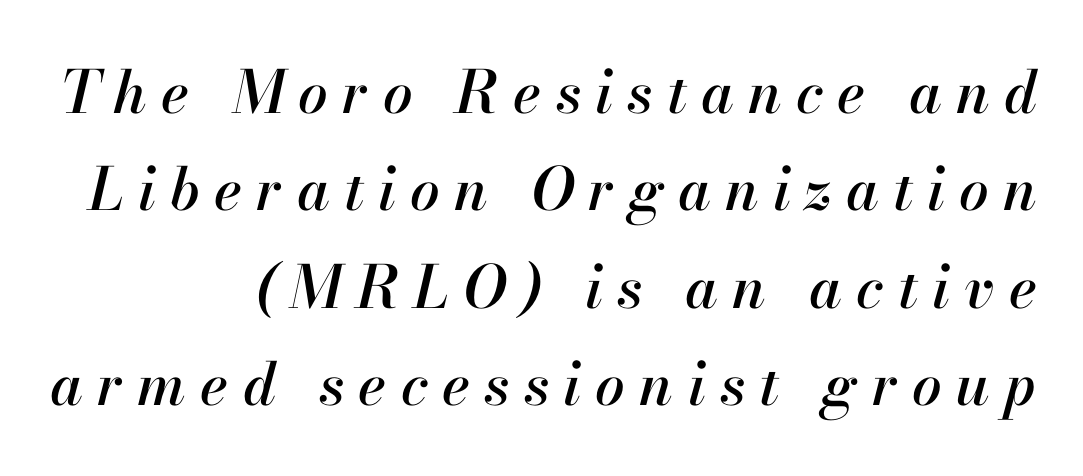
The image shows 59 px text type, italic (leaning right); set right-aligned, normal line spacing (1.65x), unusually wide letter spacing (+0.24 em), not underlined; high stroke contrast and a small x-height.
